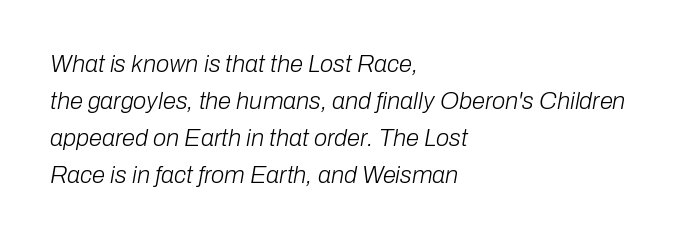
{"italic": "yes", "lean": "right", "slant_degrees": 10, "bold": "no", "underline": "no", "align": "left", "line_spacing": "normal", "line_spacing_ratio": 1.54, "letter_spacing": "normal", "letter_spacing_em": 0.0, "glyph_px": 24}
